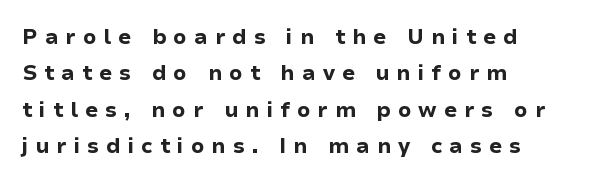
The image shows 21 px bold type, upright; set left-aligned, line spacing 1.73x, unusually wide letter spacing (+0.33 em), not underlined.
